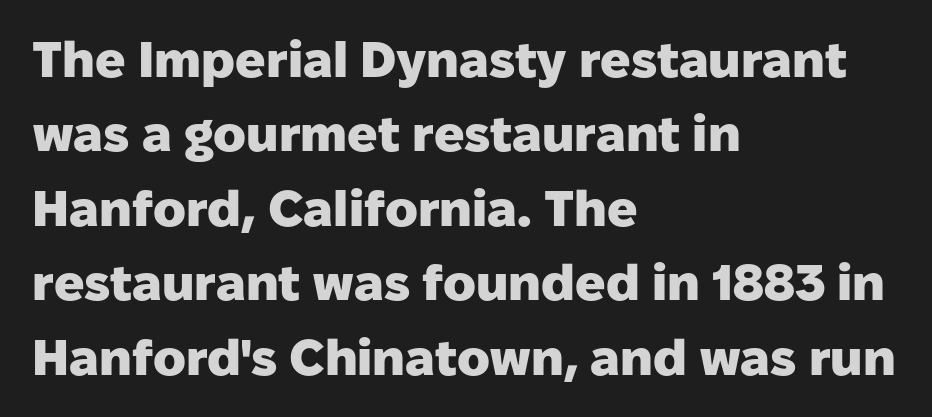
Upright lettering throughout. Summary of weight: heavy, a full bold. This sample has the flowing, uneven cadence of proportional lettering. Words appear dense and cohesive because spacing is normal.
